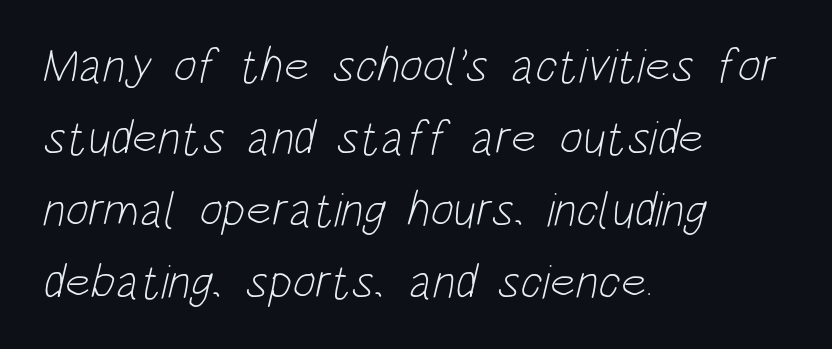
Q: Is the text bold? A: No.
Q: Is the typeface a serif or a sans-serif typeface? A: Sans-serif.
Q: Is the text underlined? A: No.
Q: How is the paragraph aligned? A: Left-aligned.
Q: Is the spacing between letters normal or unusually wide? A: Normal.
Q: Is the spacing between lines tight, normal or loose? A: Normal.
Q: Width (condensed, normal, or wide)? A: Condensed.
Q: Stroke contrast? A: Low.
Q: x-height? A: Large.
Q: Monospaced? A: No.
